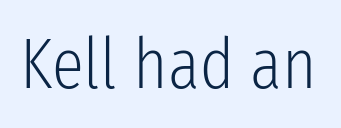
The image shows 72 px light, condensed sans-serif type, upright; set normal letter spacing, not underlined; low stroke contrast and a medium x-height.
